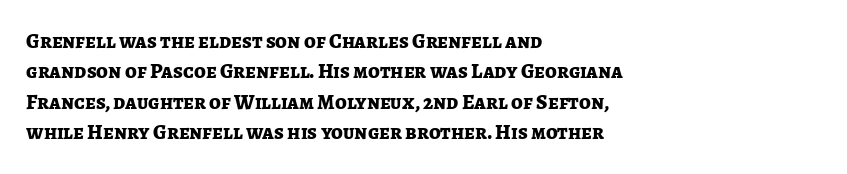
{"italic": "no", "bold": "yes", "underline": "no", "align": "left", "line_spacing": "normal", "line_spacing_ratio": 1.45, "letter_spacing": "normal", "letter_spacing_em": 0.0, "glyph_px": 21}
